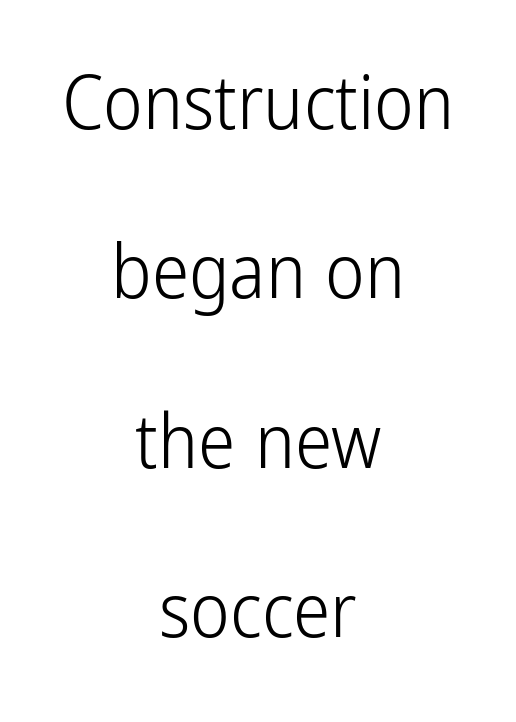
Quick note: not italic, upright. The letters advance in unequal steps, a hallmark of proportional type. Anything drawn beneath the words? Only blank space. Notice how the passage keeps no hard edge, just a central spine.
